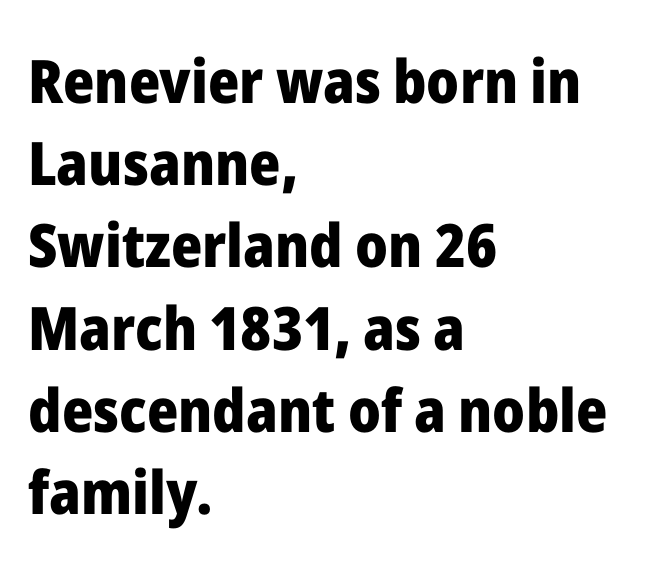
Spacing verdict: proportional, widths tailored to each character. A sans-serif font was chosen for this passage. Short note: letters normally spaced. The gap between lines stays unmarked.
